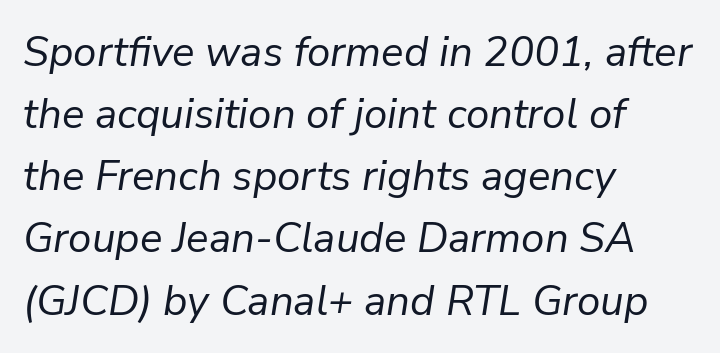
Q: Is the text bold? A: No.
Q: Is the text italic (slanted)? A: Yes, it leans right by about 9 degrees.
Q: Is the text underlined? A: No.
Q: How is the paragraph aligned? A: Left-aligned.
Q: Is the spacing between letters normal or unusually wide? A: Normal.
Q: Is the spacing between lines tight, normal or loose? A: Normal.
Q: Width (condensed, normal, or wide)? A: Normal.
Q: Stroke contrast? A: Low.
Q: x-height? A: Medium.
Q: Monospaced? A: No.
